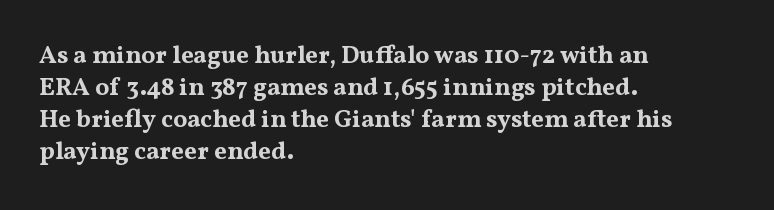
The image shows 25 px bold type, upright; set left-aligned, normal line spacing (1.28x), normal letter spacing, not underlined.
